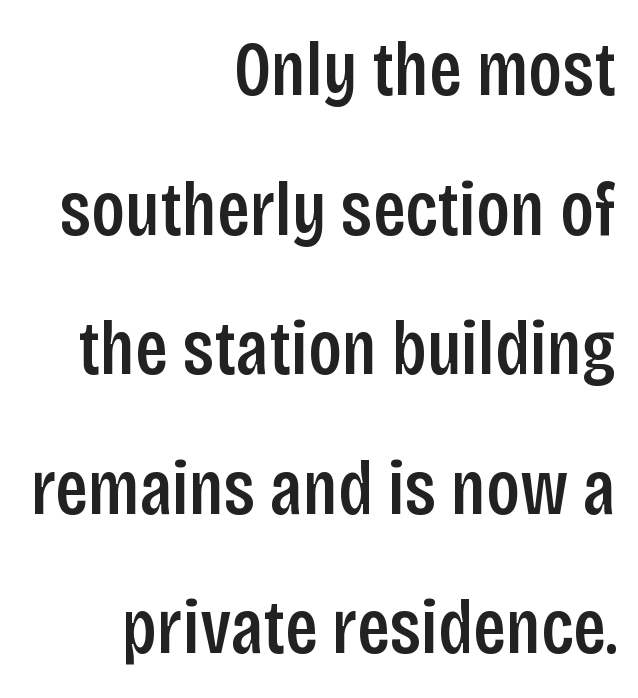
Reading down the block, your eye finds every line finishing at a fixed right position. Regarding serifs, this sample does without them. Character widths vary here, with narrow letters taking less room than wide ones. In terms of weight, the rendering is demibold, just under bold. Characters remain perfectly vertical along every line. Students, note that the glyphs here touch the page at normal intervals.
